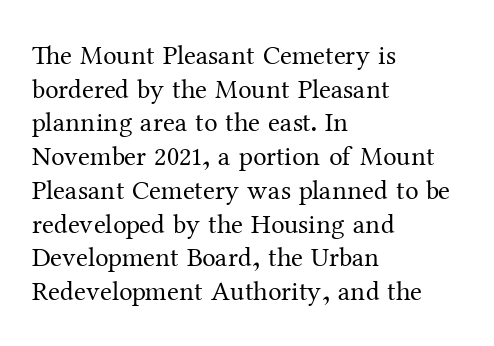
{"italic": "no", "bold": "no", "underline": "no", "align": "left", "line_spacing": "normal", "line_spacing_ratio": 1.25, "letter_spacing": "normal", "letter_spacing_em": 0.0, "glyph_px": 27}
